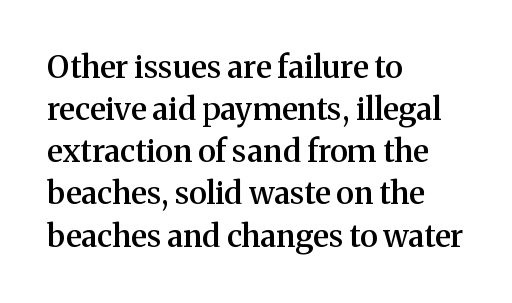
Q: Is the text bold? A: Semi-bold.
Q: Is the text italic (slanted)? A: No, it is upright.
Q: Is the typeface a serif or a sans-serif typeface? A: Serif.
Q: Is the text underlined? A: No.
Q: How is the paragraph aligned? A: Left-aligned.
Q: Is the spacing between letters normal or unusually wide? A: Normal.
Q: Is the spacing between lines tight, normal or loose? A: Normal.
Q: Width (condensed, normal, or wide)? A: Normal.
Q: Stroke contrast? A: Medium.
Q: x-height? A: Medium.
Q: Monospaced? A: No.
